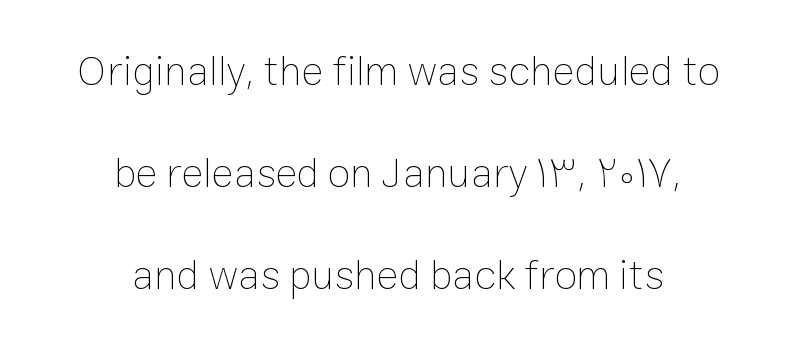
The image shows 42 px thin type, upright; set centered, loose line spacing (2.43x), normal letter spacing, not underlined; low stroke contrast and a medium x-height.
